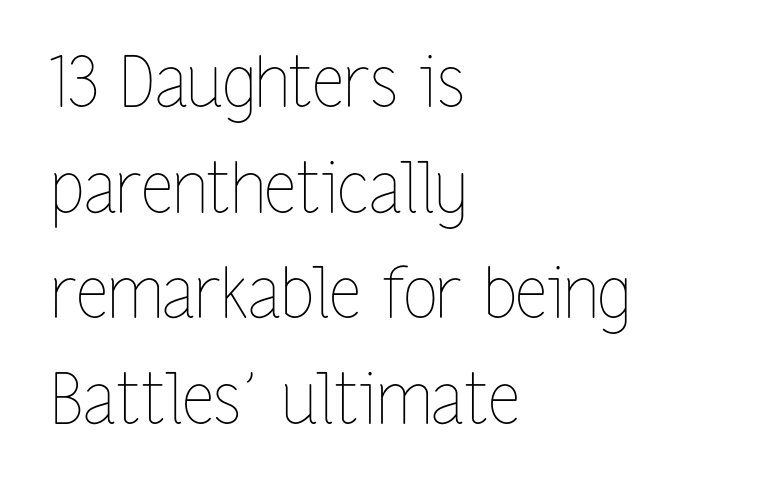
Q: Is the text bold? A: No.
Q: Is the text italic (slanted)? A: No, it is upright.
Q: Is the text underlined? A: No.
Q: How is the paragraph aligned? A: Left-aligned.
Q: Is the spacing between letters normal or unusually wide? A: Normal.
Q: Is the spacing between lines tight, normal or loose? A: Normal.
Q: Width (condensed, normal, or wide)? A: Condensed.
Q: Stroke contrast? A: Low.
Q: x-height? A: Medium.
Q: Monospaced? A: No.
